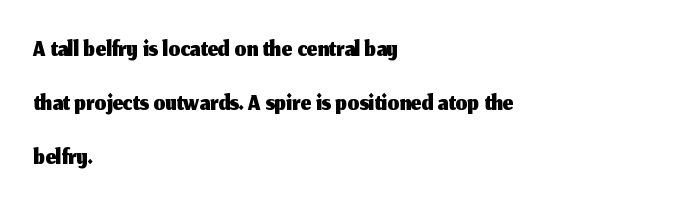
What's the leading like? Ordinary, nothing unusual. Italic: no, the glyphs are upright roman. Note: no serifs on the glyphs. The letterforms sit shoulder to shoulder at normal distance. Note the varied advance widths — an 'i' is clearly narrower than an 'm'.
